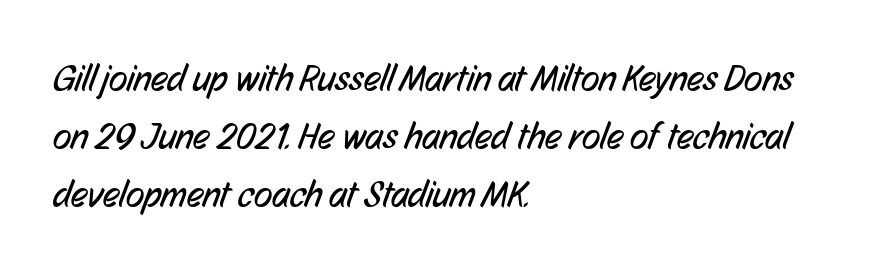
The gap between lines stays unmarked. What's the leading like? Ordinary, nothing unusual. Is this a fixed-width face? No — the glyphs have proportional, varying widths. Ink coverage per letter is moderate at most. Spacing between characters is what you'd get straight out of the box.
